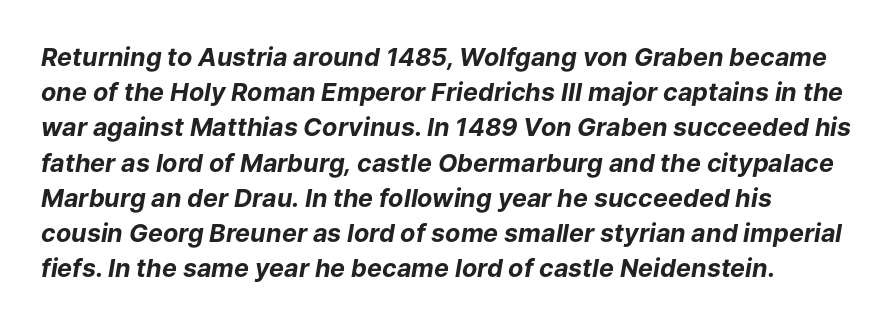
{"italic": "yes", "lean": "right", "slant_degrees": 9, "bold": "yes", "underline": "no", "align": "left", "line_spacing": "normal", "line_spacing_ratio": 1.41, "letter_spacing": "normal", "letter_spacing_em": 0.0, "glyph_px": 25}
